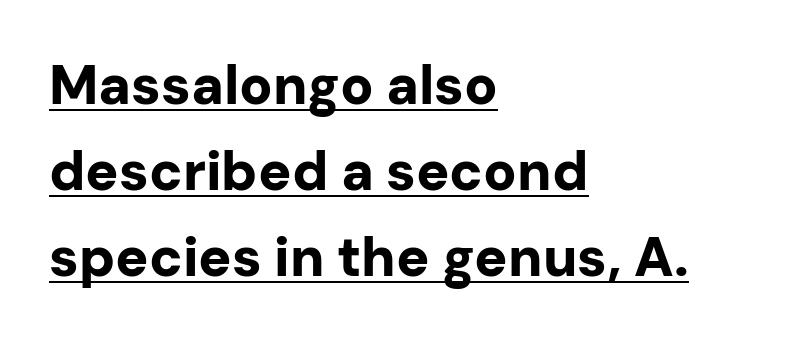
Q: Is the text bold? A: Yes.
Q: Is the text italic (slanted)? A: No, it is upright.
Q: Is the typeface a serif or a sans-serif typeface? A: Sans-serif.
Q: Is the text underlined? A: Yes.
Q: How is the paragraph aligned? A: Left-aligned.
Q: Is the spacing between letters normal or unusually wide? A: Normal.
Q: Is the spacing between lines tight, normal or loose? A: Normal.
Q: Width (condensed, normal, or wide)? A: Normal.
Q: Stroke contrast? A: Low.
Q: x-height? A: Medium.
Q: Monospaced? A: No.
